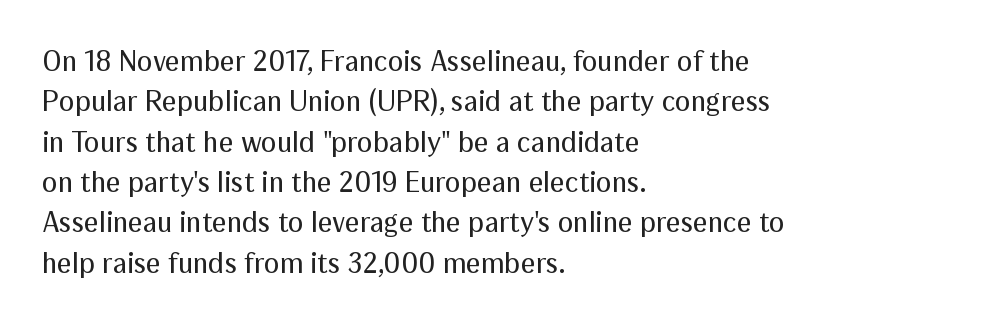
The image shows 29 px regular-weight sans-serif type, upright; set left-aligned, normal line spacing (1.39x), normal letter spacing, not underlined; medium stroke contrast and a medium x-height.
